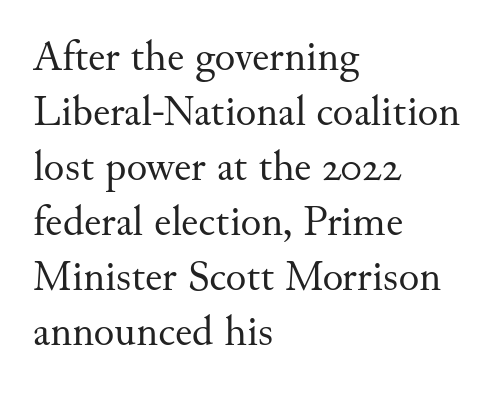
The image shows 43 px regular-weight serif type, upright; set left-aligned, normal line spacing (1.28x), normal letter spacing, not underlined; medium stroke contrast and a small x-height.
